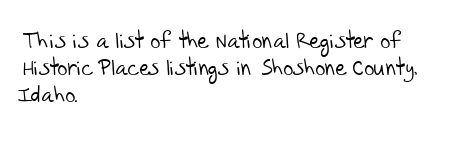
Q: Is the text bold? A: No.
Q: Is the text underlined? A: No.
Q: How is the paragraph aligned? A: Left-aligned.
Q: Is the spacing between letters normal or unusually wide? A: Normal.
